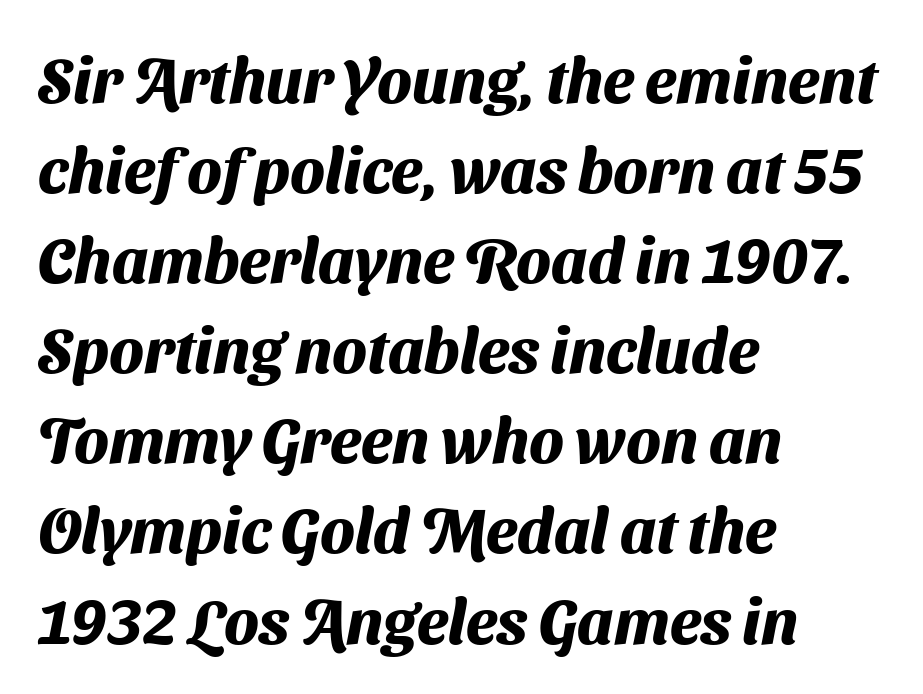
These lines are rendered in a variable-pitch font. Heft: maximum for text — a bold. Nothing unusual about the tracking: characters are spaced as the font intends. Notice how the passage keeps a crisp vertical edge on the left only. Glance below the letters and you will spot only blank space.
